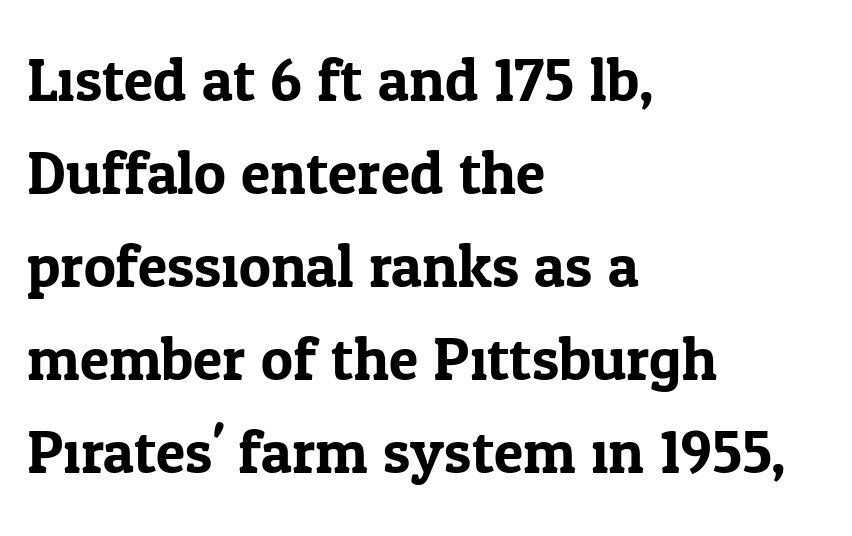
Q: Is the text italic (slanted)? A: No, it is upright.
Q: Is the typeface a serif or a sans-serif typeface? A: Serif.
Q: Is the text underlined? A: No.
Q: How is the paragraph aligned? A: Left-aligned.
Q: Is the spacing between letters normal or unusually wide? A: Normal.
Q: Is the spacing between lines tight, normal or loose? A: Normal.
Q: Width (condensed, normal, or wide)? A: Normal.
Q: Stroke contrast? A: Low.
Q: x-height? A: Medium.
Q: Monospaced? A: No.
